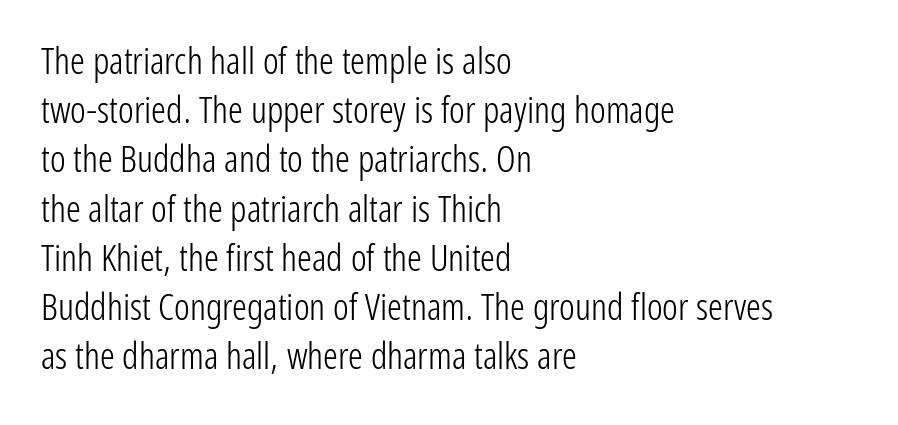
{"serif": "no", "italic": "no", "bold": "no", "weight": "light", "width": "condensed", "stroke_contrast": "low", "x_height": "medium", "monospaced": "no", "underline": "no", "align": "left", "line_spacing": "normal", "line_spacing_ratio": 1.33, "letter_spacing": "normal", "letter_spacing_em": 0.0, "glyph_px": 37}
